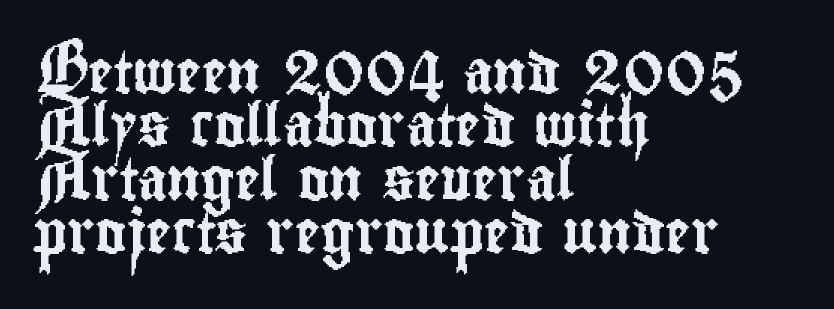
{"serif": "no", "italic": "no", "width": "condensed", "stroke_contrast": "low", "x_height": "small", "monospaced": "no", "underline": "no", "align": "left", "line_spacing": "normal", "line_spacing_ratio": 1.27, "letter_spacing": "normal", "letter_spacing_em": 0.0, "glyph_px": 42}
